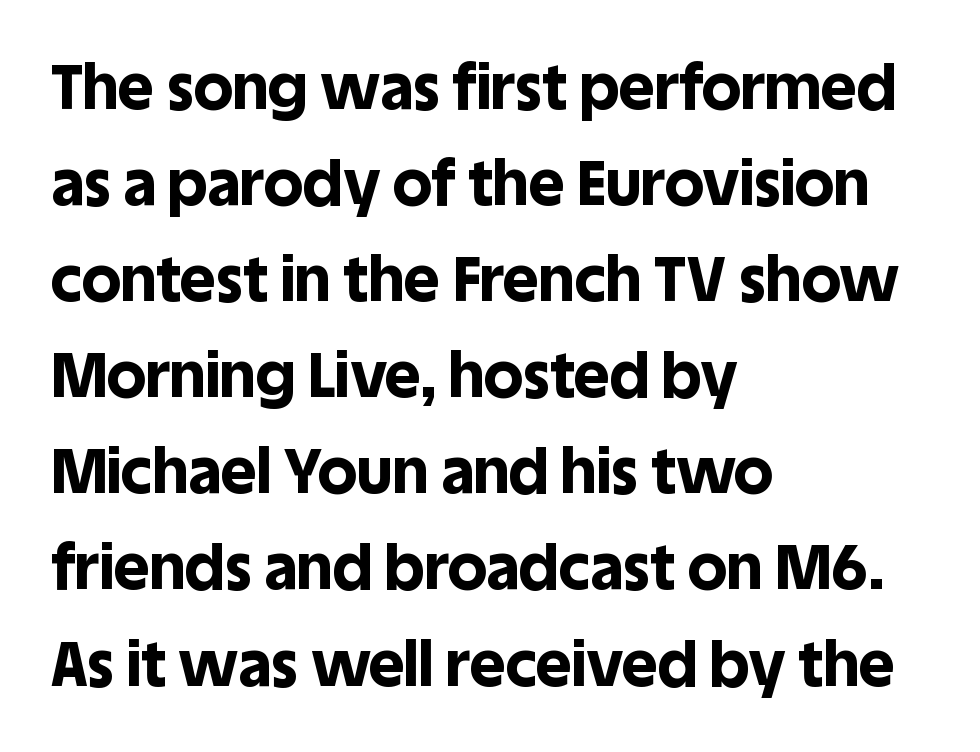
{"serif": "no", "italic": "no", "bold": "yes", "weight": "bold", "width": "normal", "x_height": "large", "monospaced": "no", "underline": "no", "align": "left", "line_spacing": "normal", "line_spacing_ratio": 1.55, "letter_spacing": "normal", "letter_spacing_em": 0.0, "glyph_px": 62}
